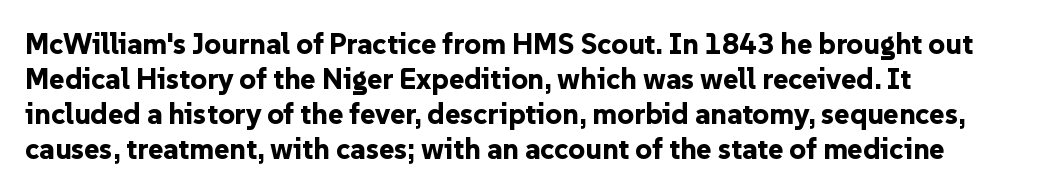
Rule under the text: the space is simply empty. Short and long lines alike share a common starting point at left. The glyphs in this specimen are sans serif. Plenty of ink on the page — the face is bold. The type is set solid horizontally, with unmodified tracking. The rendering uses natural spacing where letterforms have individual widths.
